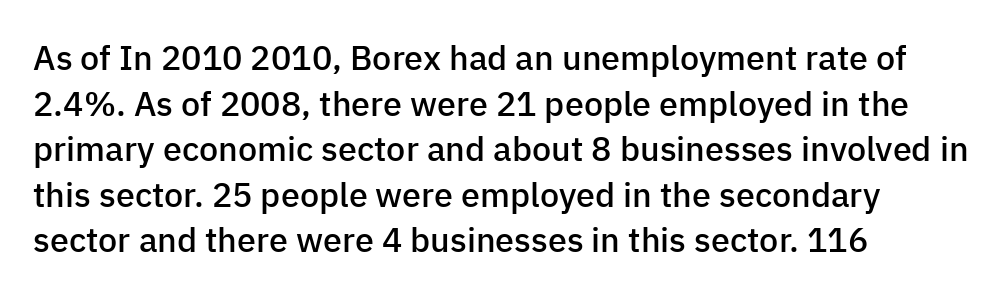
{"serif": "no", "italic": "no", "bold": "semi", "weight": "semibold", "width": "normal", "stroke_contrast": "low", "x_height": "medium", "monospaced": "no", "underline": "no", "align": "left", "line_spacing": "normal", "line_spacing_ratio": 1.34, "letter_spacing": "normal", "letter_spacing_em": 0.0, "glyph_px": 34}
